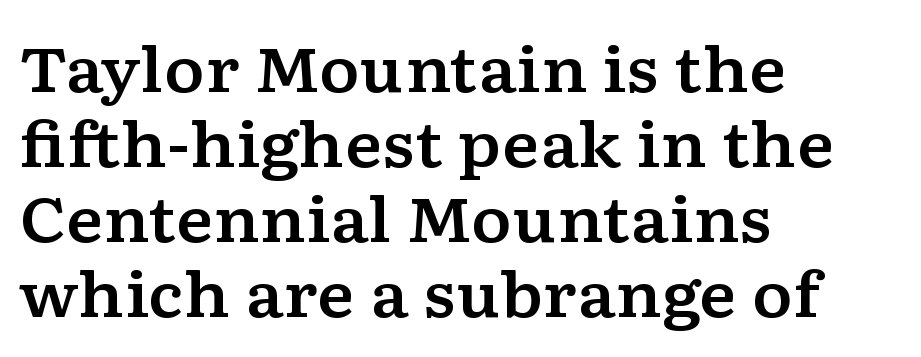
Vertical strokes here are truly vertical. The specimen omits any rule beneath the text block's lines. In CSS terms this would be text-align: left. This is serif lettering, the kind often seen in printed books.
